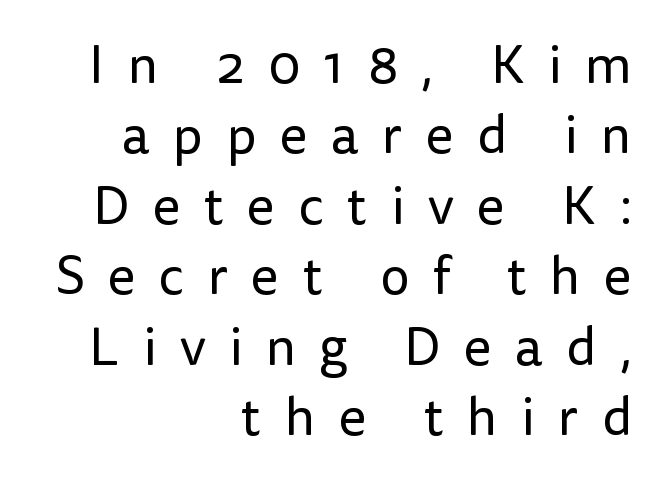
It's the straight-up-and-down kind of type. Serifs: no, the terminals of the letterforms are clean. Short and long lines alike share a common ending point at right. You could not count columns in this text — the font is proportionally spaced. Baseline-to-baseline distance is the conventional proportion of letter height.
